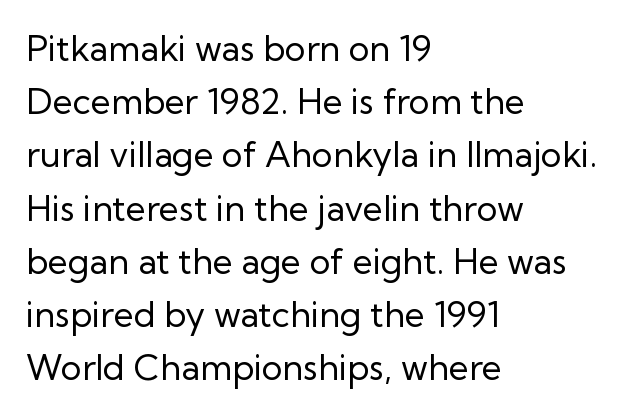
{"serif": "no", "italic": "no", "bold": "no", "weight": "regular", "width": "normal", "stroke_contrast": "low", "x_height": "medium", "monospaced": "no", "underline": "no", "align": "left", "line_spacing": "normal", "line_spacing_ratio": 1.52, "letter_spacing": "normal", "letter_spacing_em": 0.0, "glyph_px": 35}
